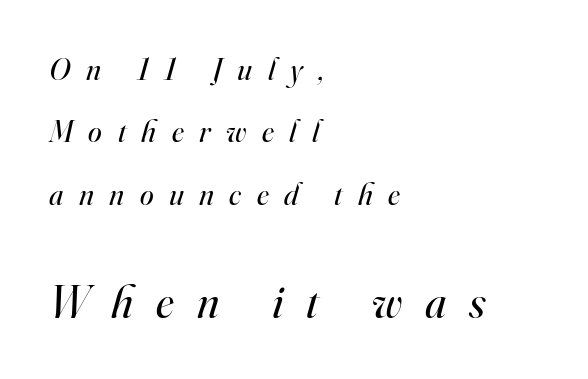
The image shows 46 px regular-weight serif type, italic (leaning right); set left-aligned, loose line spacing (2.01x), unusually wide letter spacing (+0.5 em), not underlined; the second (bottom) block is 1.48x larger; high stroke contrast and a small x-height.
